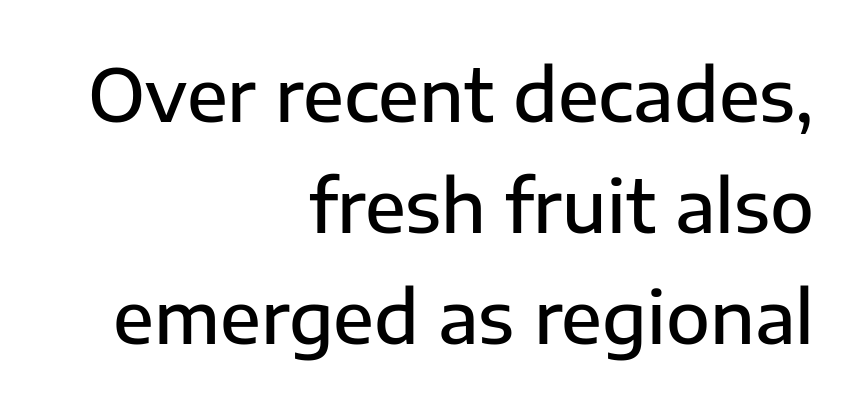
{"serif": "no", "italic": "no", "bold": "semi", "weight": "semibold", "width": "normal", "stroke_contrast": "low", "x_height": "medium", "monospaced": "no", "underline": "no", "align": "right", "line_spacing": "normal", "line_spacing_ratio": 1.54, "letter_spacing": "normal", "letter_spacing_em": 0.0, "glyph_px": 72}
